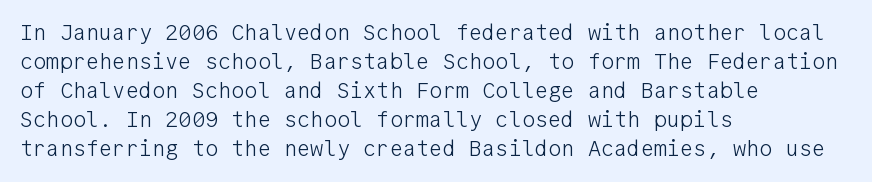
Tall strokes in this sample are plumb rather than angled. The passage shown has conventional tracking throughout. Every row of glyphs begins at an identical x-position on the left. A normal amount of white space separates one row of letters from the next. Type without underlining.
